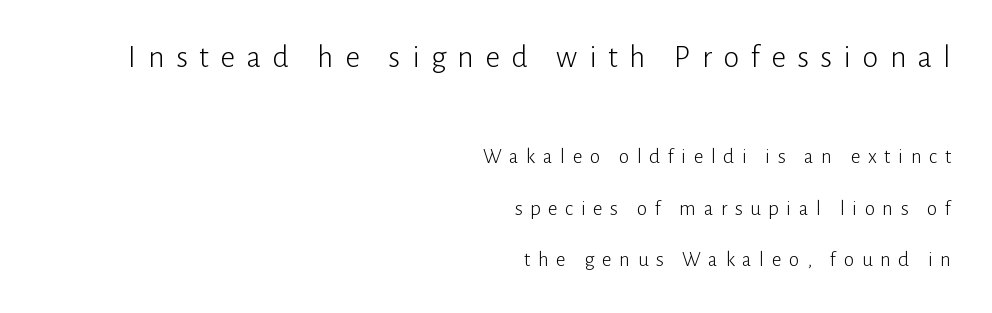
Italic? Not at all — the glyphs are vertical. The gap between lines stays unmarked. Tracking value appears strongly positive — letters spread wide. The rendering anchors every line to the right-hand side. Typographically, this falls in the sans-serif category.
